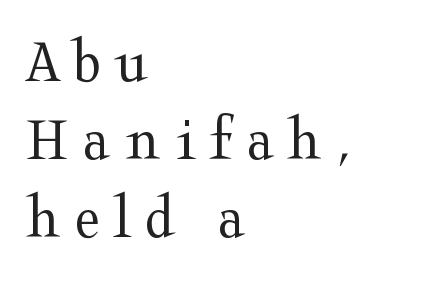
{"serif": "yes", "italic": "no", "bold": "no", "weight": "regular", "width": "wide", "stroke_contrast": "medium", "x_height": "medium", "monospaced": "no", "underline": "no", "align": "left", "line_spacing_ratio": 1.24, "letter_spacing": "wide", "letter_spacing_em": 0.23, "glyph_px": 63}
